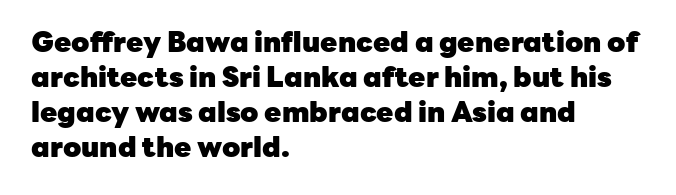
The image shows 28 px heavy sans-serif type, upright; set left-aligned, normal line spacing (1.25x), normal letter spacing, not underlined; low stroke contrast and a medium x-height.
